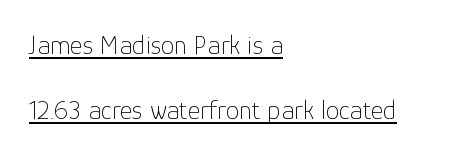
Q: Is the text bold? A: No.
Q: Is the text italic (slanted)? A: No, it is upright.
Q: Is the text underlined? A: Yes.
Q: How is the paragraph aligned? A: Left-aligned.
Q: Is the spacing between letters normal or unusually wide? A: Normal.
Q: Is the spacing between lines tight, normal or loose? A: Loose.
